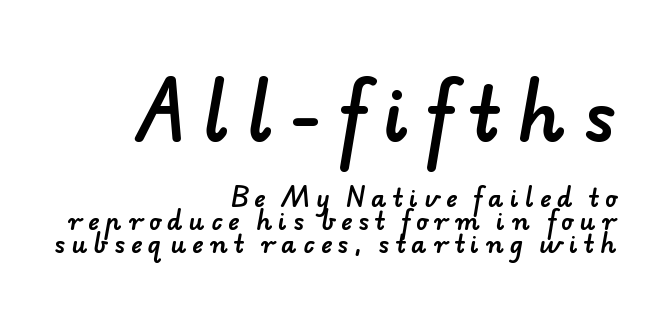
Q: Is the typeface a serif or a sans-serif typeface? A: Sans-serif.
Q: Is the text underlined? A: No.
Q: How is the paragraph aligned? A: Right-aligned.
Q: Is the spacing between letters normal or unusually wide? A: Unusually wide.
Q: Is the spacing between lines tight, normal or loose? A: Tight.
Q: Which block of text is set in a larger size, the first (top) or the second (bottom)? A: The first (top) one.
Q: Width (condensed, normal, or wide)? A: Normal.
Q: Stroke contrast? A: Low.
Q: x-height? A: Small.
Q: Monospaced? A: No.
